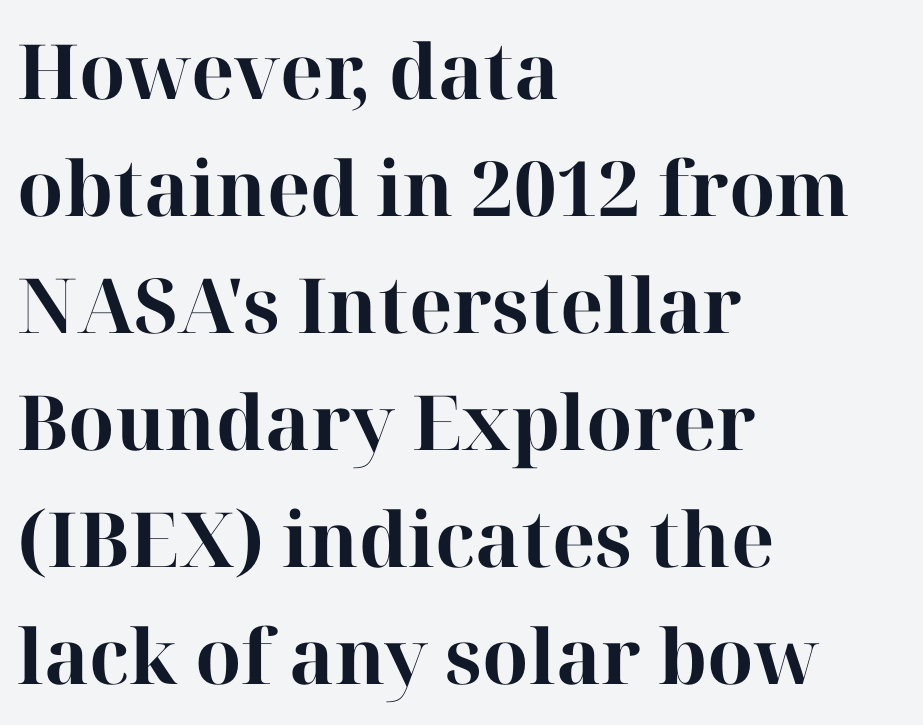
The image shows 76 px bold serif type, upright; set left-aligned, normal line spacing (1.54x), normal letter spacing, not underlined; high stroke contrast and a medium x-height.
